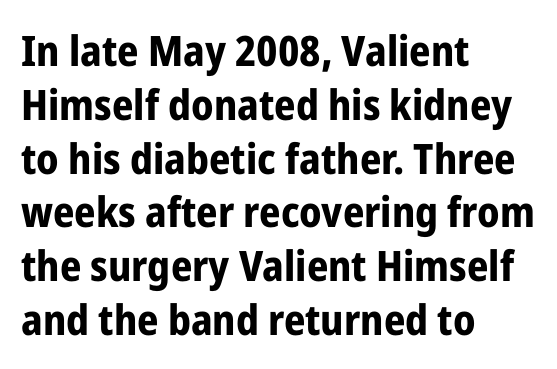
One-word summary of the alignment: left. Proportional: the letters do not fall into vertical columns. Short note: letters normally spaced. The designer left line spacing at the default.
